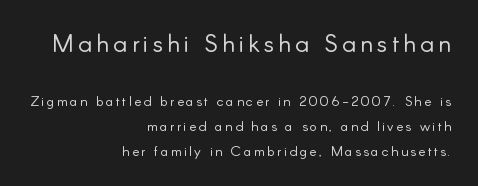
The image shows 25 px text type, upright; set right-aligned, line spacing 1.79x, not underlined; the first (top) block is 1.79x larger.
